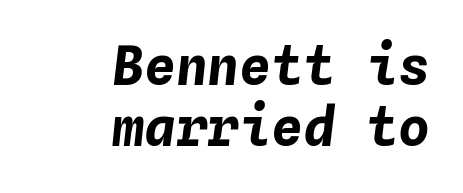
{"italic": "yes", "lean": "right", "slant_degrees": 4, "bold": "yes", "weight": "bold", "width": "normal", "stroke_contrast": "low", "x_height": "medium", "monospaced": "yes", "underline": "no", "align": "right", "line_spacing_ratio": 1.16, "letter_spacing": "normal", "letter_spacing_em": 0.0, "glyph_px": 53}
